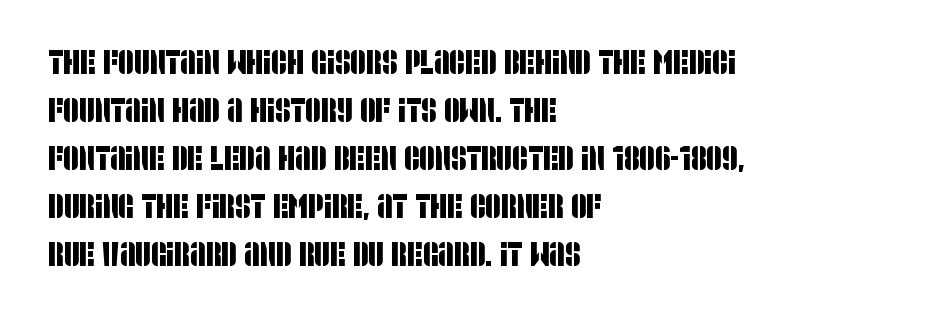
Q: Is the typeface a serif or a sans-serif typeface? A: Sans-serif.
Q: Is the text underlined? A: No.
Q: How is the paragraph aligned? A: Left-aligned.
Q: Is the spacing between letters normal or unusually wide? A: Normal.
Q: Is the spacing between lines tight, normal or loose? A: Normal.
Q: Width (condensed, normal, or wide)? A: Condensed.
Q: Stroke contrast? A: Low.
Q: x-height? A: Large.
Q: Monospaced? A: No.
